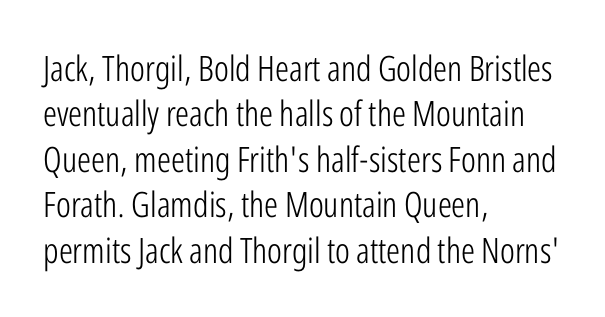
The image shows 35 px light, condensed sans-serif type, upright; set left-aligned, normal line spacing (1.3x), normal letter spacing, not underlined; low stroke contrast and a medium x-height.
